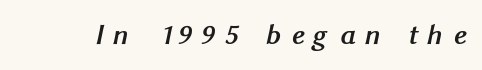
The image shows 29 px semibold sans-serif type; set unusually wide letter spacing (+0.34 em), not underlined; medium stroke contrast and a medium x-height.
